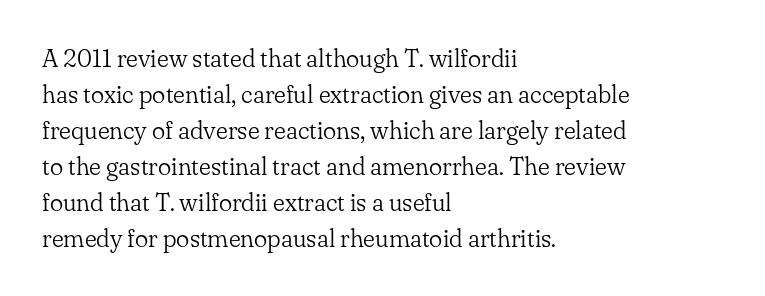
The rendering anchors every line to the left-hand side. Words appear dense and cohesive because spacing is normal. Does the leading feel generous? No, just average. A quiet, ordinary-to-light weight characterises the typeface.
